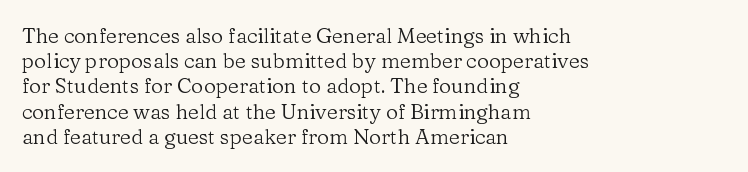
Q: Is the text bold? A: No.
Q: Is the text italic (slanted)? A: No, it is upright.
Q: Is the text underlined? A: No.
Q: How is the paragraph aligned? A: Left-aligned.
Q: Is the spacing between letters normal or unusually wide? A: Normal.
